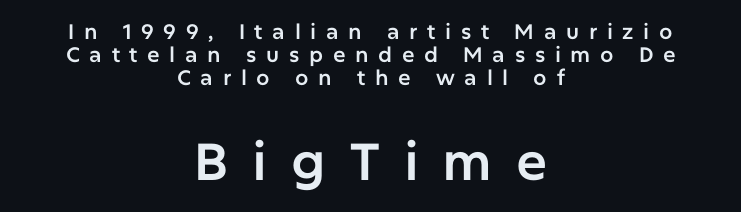
{"serif": "no", "italic": "no", "width": "normal", "stroke_contrast": "low", "x_height": "medium", "monospaced": "no", "underline": "no", "align": "center", "line_spacing": "tight", "line_spacing_ratio": 1.1, "letter_spacing": "wide", "letter_spacing_em": 0.46, "larger_block": "second", "size_ratio": 2.48, "glyph_px": 52}
